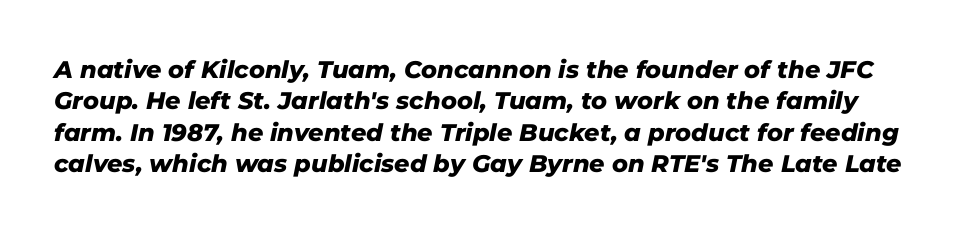
Q: Is the text bold? A: Yes.
Q: Is the text italic (slanted)? A: Yes, it leans right by about 11 degrees.
Q: Is the text underlined? A: No.
Q: Is the spacing between letters normal or unusually wide? A: Normal.
Q: Is the spacing between lines tight, normal or loose? A: Normal.
